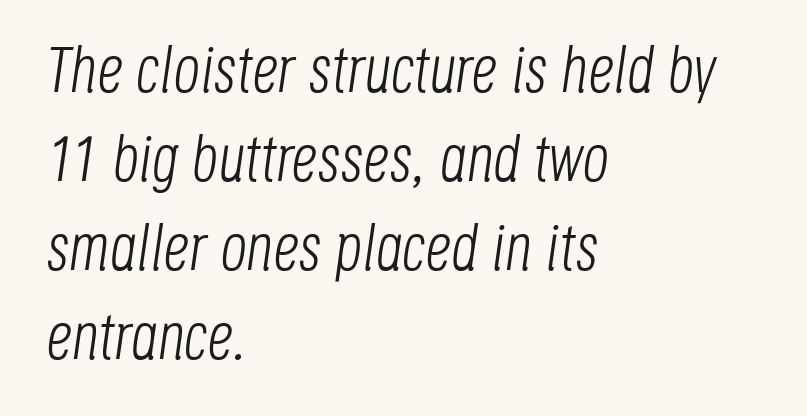
The image shows 65 px light, condensed type, italic (leaning right); set left-aligned, normal line spacing (1.37x), normal letter spacing, not underlined; low stroke contrast and a large x-height.
